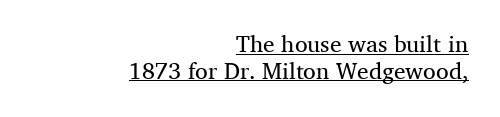
Q: Is the text bold? A: No.
Q: Is the text italic (slanted)? A: No, it is upright.
Q: Is the text underlined? A: Yes.
Q: How is the paragraph aligned? A: Right-aligned.
Q: Is the spacing between letters normal or unusually wide? A: Normal.
